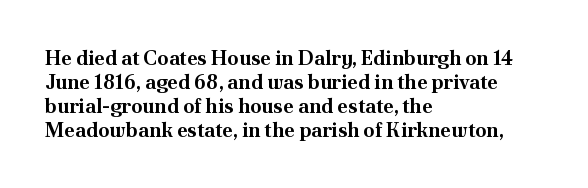
The image shows 20 px bold type, upright; set left-aligned, line spacing 1.2x, normal letter spacing, not underlined.
